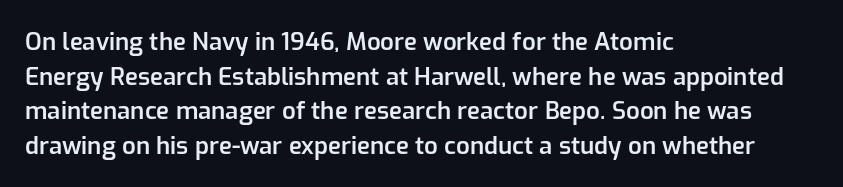
The image shows 24 px text type, upright; set left-aligned, normal line spacing (1.44x), normal letter spacing, not underlined.
